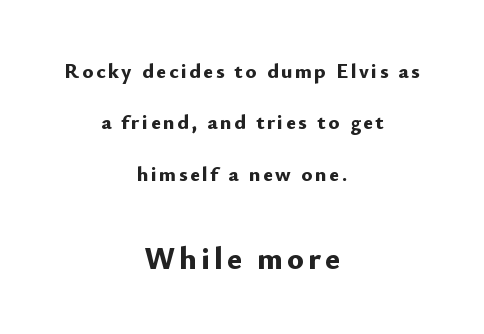
The image shows 32 px bold sans-serif type, upright; set centered, loose line spacing (2.45x), not underlined; the second (bottom) block is 1.52x larger; low stroke contrast and a small x-height.
